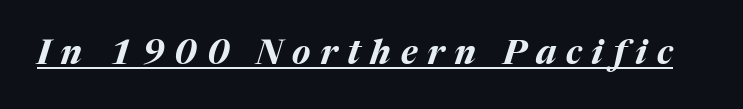
{"italic": "yes", "lean": "right", "slant_degrees": 17, "bold": "yes", "weight": "bold", "width": "normal", "stroke_contrast": "medium", "x_height": "medium", "monospaced": "no", "underline": "yes", "letter_spacing": "wide", "letter_spacing_em": 0.29, "glyph_px": 34}
